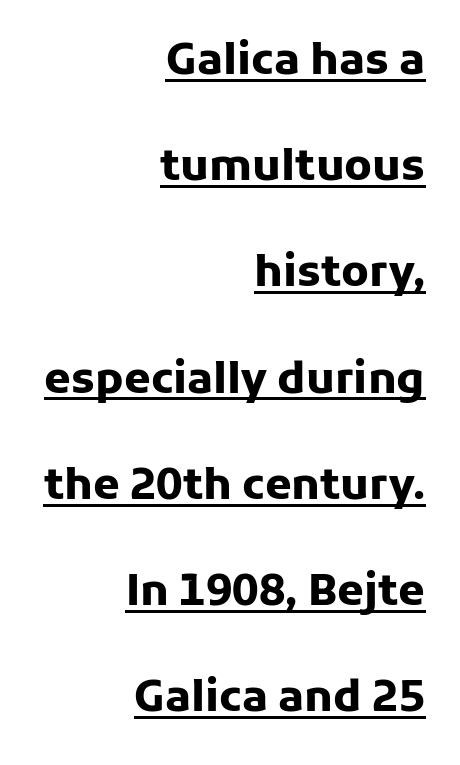
The face used here has the dense, thick strokes of a bold. A roman cut, with each character standing at attention. Note the varied advance widths — an 'i' is clearly narrower than an 'm'. The font family rendered here belongs to the sans-serif group. The glyphs are accompanied by a horizontal stroke just below them. Words appear dense and cohesive because spacing is normal.
